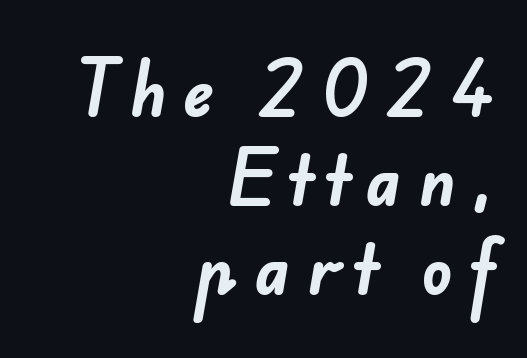
The image shows 64 px bold sans-serif type; set right-aligned, normal line spacing (1.39x), unusually wide letter spacing (+0.26 em), not underlined; low stroke contrast and a small x-height.
